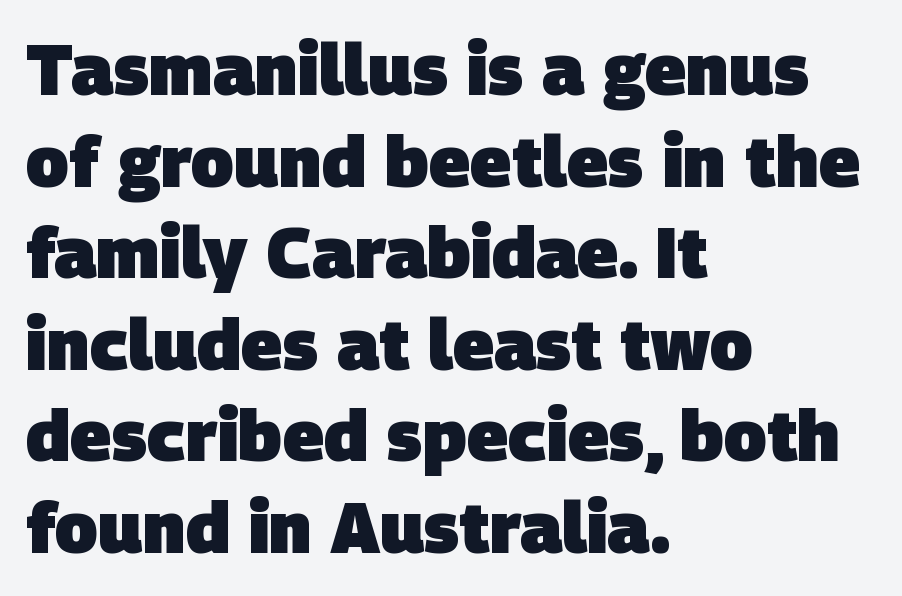
Q: Is the text bold? A: Yes.
Q: Is the typeface a serif or a sans-serif typeface? A: Sans-serif.
Q: Is the text underlined? A: No.
Q: How is the paragraph aligned? A: Left-aligned.
Q: Is the spacing between letters normal or unusually wide? A: Normal.
Q: Is the spacing between lines tight, normal or loose? A: Normal.
Q: Width (condensed, normal, or wide)? A: Normal.
Q: Stroke contrast? A: Low.
Q: x-height? A: Large.
Q: Monospaced? A: No.
